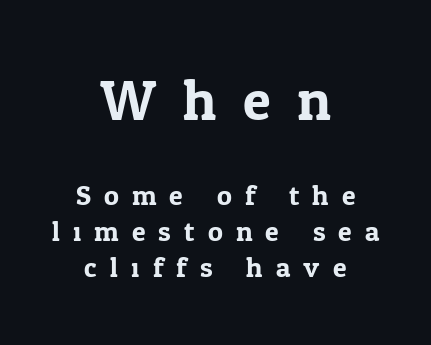
Observe the wide spacing: letters keep a clear distance from each other. The rows are spaced the way most documents space them. Font category for this specimen: serif. Bigger letters appear in the top chunk; the bottom chunk is reduced. The font's upright variant was chosen for this text.
